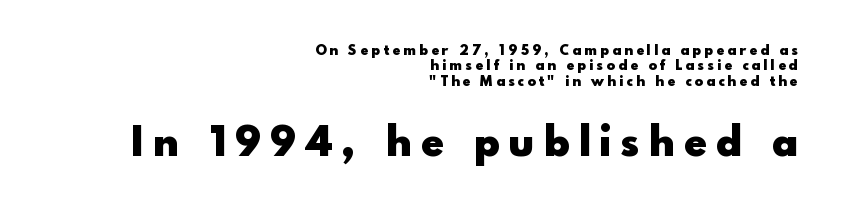
{"serif": "no", "italic": "no", "bold": "yes", "weight": "heavy", "width": "normal", "x_height": "small", "monospaced": "no", "underline": "no", "align": "right", "line_spacing": "tight", "line_spacing_ratio": 1.1, "letter_spacing": "wide", "letter_spacing_em": 0.24, "larger_block": "second", "size_ratio": 2.93, "glyph_px": 41}
